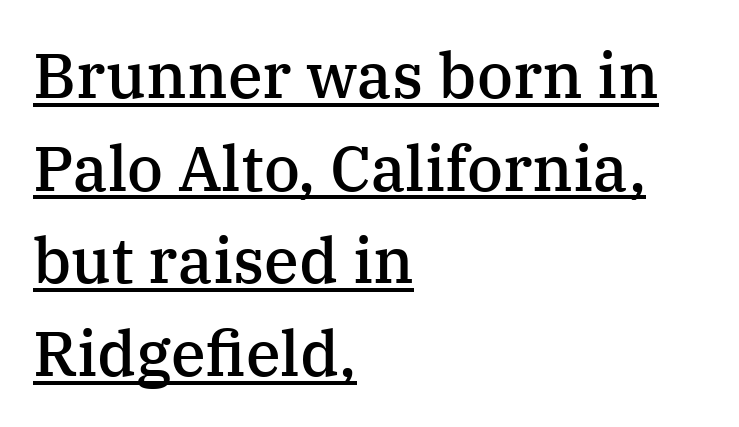
This sample has the flowing, uneven cadence of proportional lettering. Underline: present. Are there feet on the stems? There are — it's a serif. Vertical strokes here are truly vertical. The face used here is rendered with its standard letterfit.
